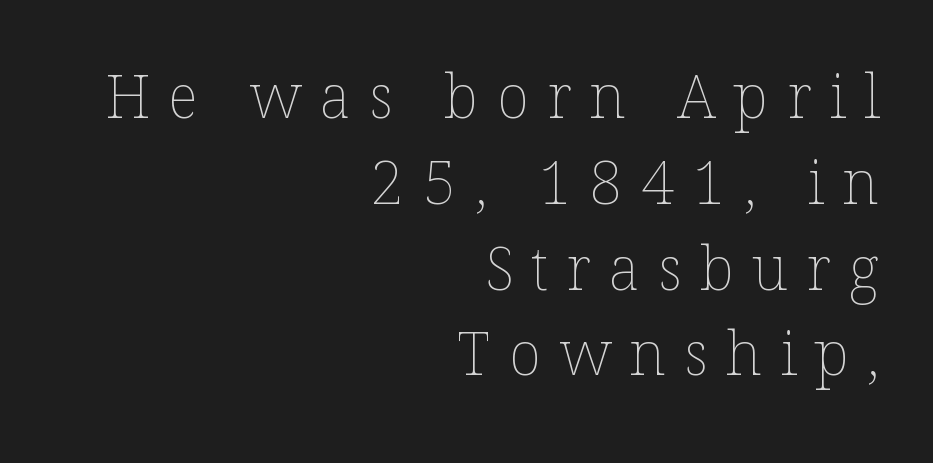
{"italic": "no", "bold": "no", "weight": "thin", "width": "normal", "stroke_contrast": "low", "x_height": "medium", "monospaced": "no", "underline": "no", "align": "right", "line_spacing": "normal", "line_spacing_ratio": 1.43, "letter_spacing": "wide", "letter_spacing_em": 0.3, "glyph_px": 60}
